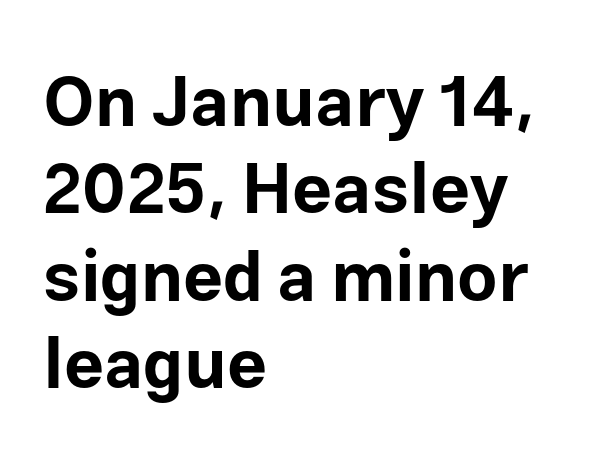
Q: Is the text bold? A: Yes.
Q: Is the text italic (slanted)? A: No, it is upright.
Q: Is the typeface a serif or a sans-serif typeface? A: Sans-serif.
Q: Is the text underlined? A: No.
Q: How is the paragraph aligned? A: Left-aligned.
Q: Is the spacing between letters normal or unusually wide? A: Normal.
Q: Is the spacing between lines tight, normal or loose? A: Normal.
Q: Width (condensed, normal, or wide)? A: Normal.
Q: Stroke contrast? A: Low.
Q: x-height? A: Medium.
Q: Monospaced? A: No.
